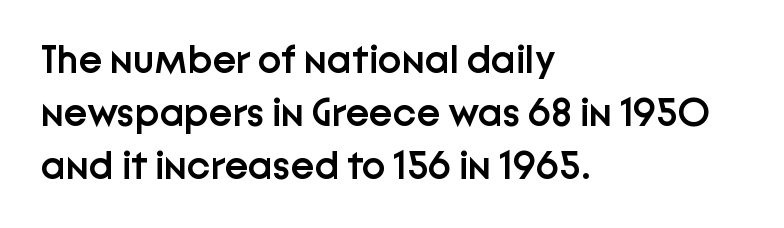
Q: Is the text bold? A: Semi-bold.
Q: Is the text italic (slanted)? A: No, it is upright.
Q: Is the typeface a serif or a sans-serif typeface? A: Sans-serif.
Q: Is the text underlined? A: No.
Q: How is the paragraph aligned? A: Left-aligned.
Q: Is the spacing between letters normal or unusually wide? A: Normal.
Q: Is the spacing between lines tight, normal or loose? A: Normal.
Q: Width (condensed, normal, or wide)? A: Normal.
Q: Stroke contrast? A: Low.
Q: x-height? A: Medium.
Q: Monospaced? A: No.
